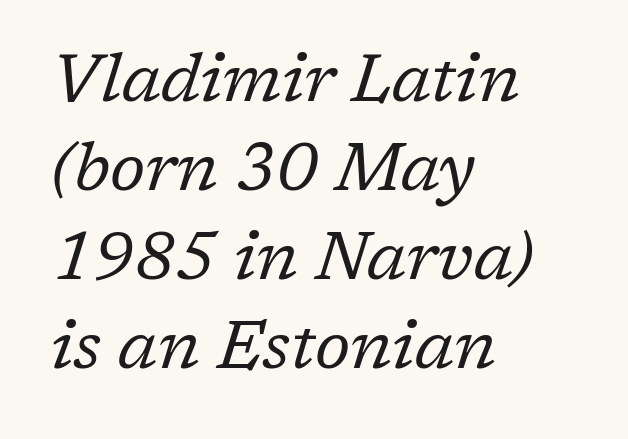
Standard letterfit; no display-style spreading of the glyphs. Looks like regular typesetting: each glyph gets only the width it needs. Slant detected: the letters are inclined. Stroke mass is kept to a normal reading level or below. The font family rendered here belongs to the serif group. Caption: multi-line text, flush left, ragged right.
